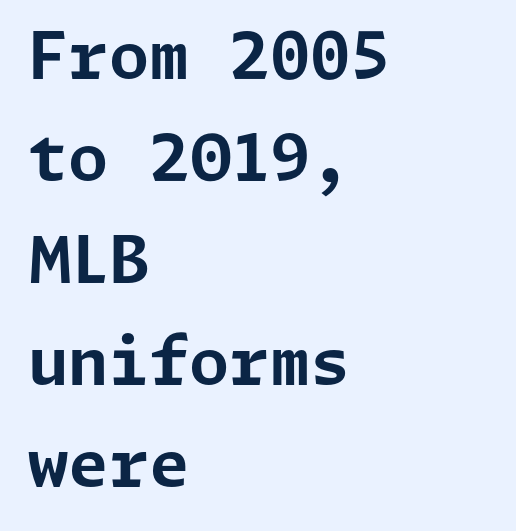
Quick note: interline space is typical. Style check: upright. Grotesque or geometric, the face here clearly has no serifs. The rendering anchors every line to the left-hand side. Spacing between characters is what you'd get straight out of the box. Weight: bold.
